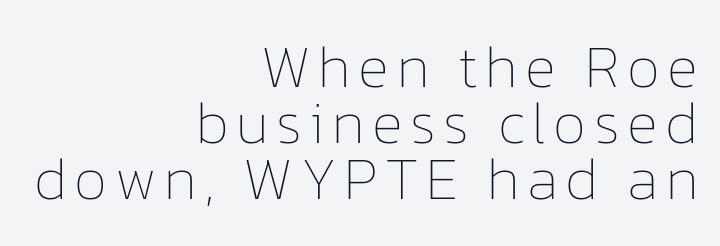
Q: Is the text bold? A: No.
Q: Is the text italic (slanted)? A: No, it is upright.
Q: Is the text underlined? A: No.
Q: How is the paragraph aligned? A: Right-aligned.
Q: Is the spacing between lines tight, normal or loose? A: Tight.
Q: Width (condensed, normal, or wide)? A: Normal.
Q: Stroke contrast? A: Low.
Q: x-height? A: Medium.
Q: Monospaced? A: No.
